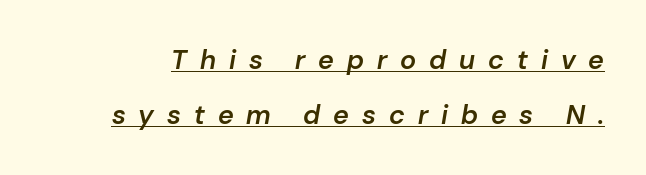
Q: Is the text bold? A: Semi-bold.
Q: Is the text italic (slanted)? A: Yes, it leans right by about 10 degrees.
Q: Is the text underlined? A: Yes.
Q: Is the spacing between letters normal or unusually wide? A: Unusually wide.
Q: Is the spacing between lines tight, normal or loose? A: Loose.
